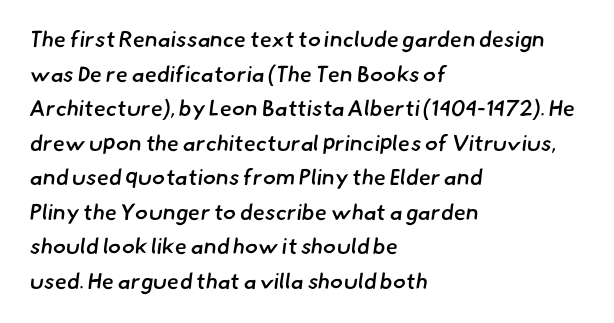
In terms of weight, the rendering is demibold, just under bold. You could call the tracking neutral — neither tight nor loose. Visually the block forms a straight wall on the left and a jagged coastline on the right. Normally led — the rows are evenly, conventionally spaced. Only glyphs here, with clear space below each row.
